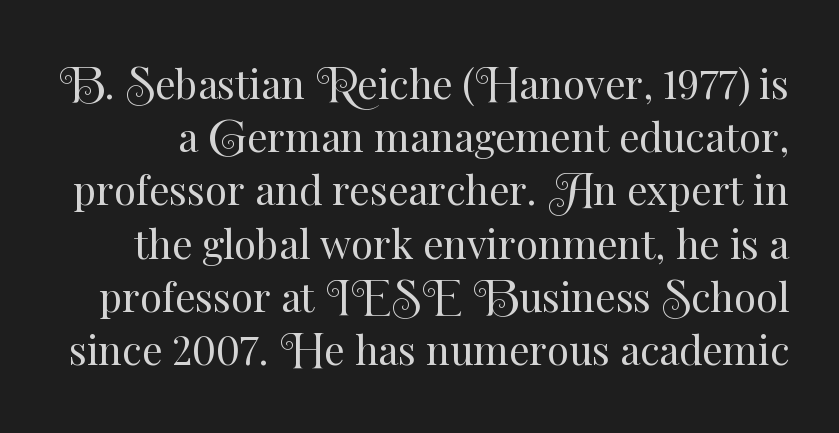
The image shows 40 px regular-weight type, upright; set normal line spacing (1.33x), normal letter spacing, not underlined; medium stroke contrast and a small x-height.
